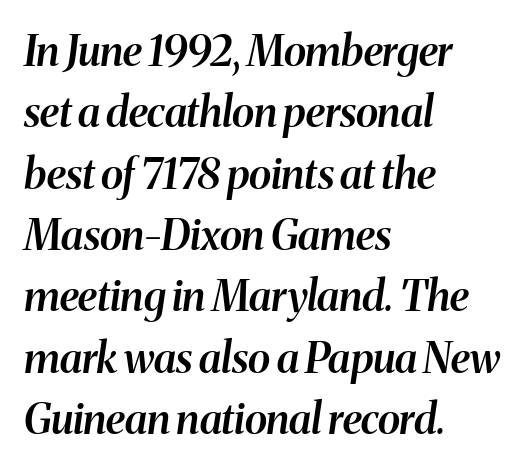
{"italic": "yes", "lean": "right", "slant_degrees": 8, "bold": "semi", "weight": "semibold", "width": "normal", "stroke_contrast": "medium", "x_height": "medium", "monospaced": "no", "underline": "no", "align": "left", "line_spacing": "normal", "line_spacing_ratio": 1.46, "letter_spacing": "normal", "letter_spacing_em": 0.0, "glyph_px": 42}
